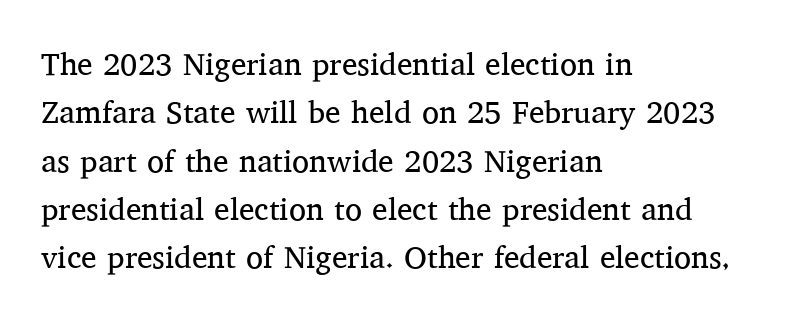
The image shows 31 px regular-weight serif type, upright; set left-aligned, normal line spacing (1.56x), normal letter spacing, not underlined; medium stroke contrast and a medium x-height.
